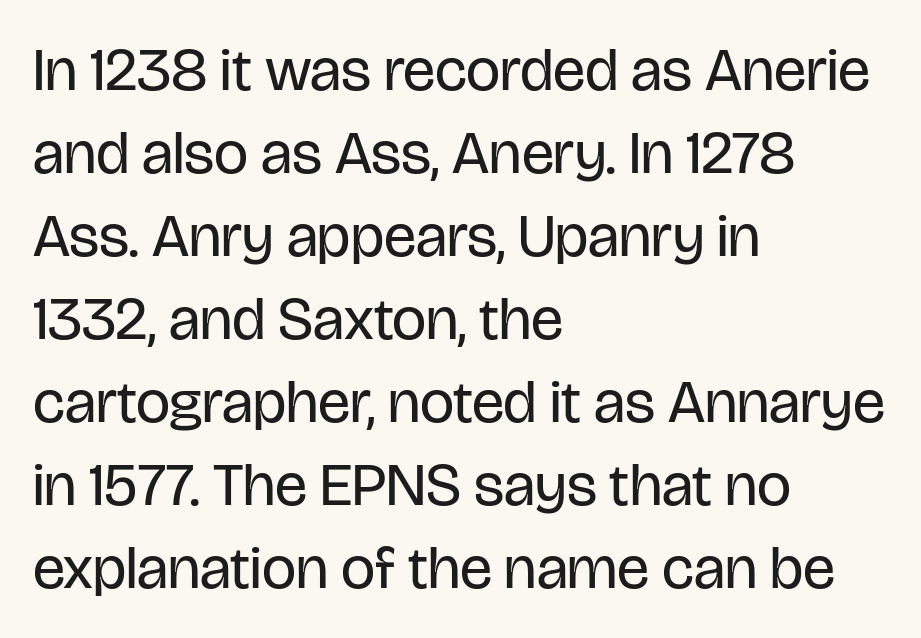
Descenders hang freely into open space. These lines were composed using upright roman letters. On a weight scale, this lands at 450 or below. Font category for this specimen: sans-serif. Regular leading.
